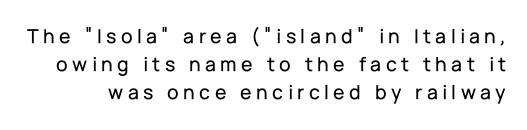
{"italic": "no", "underline": "no", "line_spacing": "normal", "line_spacing_ratio": 1.34, "letter_spacing": "wide", "letter_spacing_em": 0.21, "glyph_px": 21}
